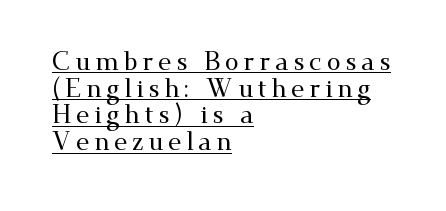
{"italic": "no", "underline": "yes", "align": "left", "line_spacing": "tight", "line_spacing_ratio": 1.07, "glyph_px": 25}
